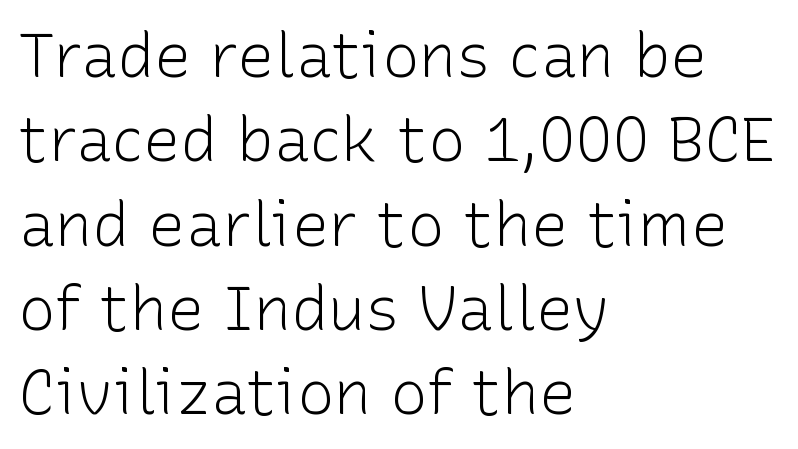
Q: Is the text bold? A: No.
Q: Is the text italic (slanted)? A: No, it is upright.
Q: Is the typeface a serif or a sans-serif typeface? A: Sans-serif.
Q: Is the text underlined? A: No.
Q: How is the paragraph aligned? A: Left-aligned.
Q: Is the spacing between letters normal or unusually wide? A: Normal.
Q: Is the spacing between lines tight, normal or loose? A: Normal.
Q: Width (condensed, normal, or wide)? A: Normal.
Q: Stroke contrast? A: Low.
Q: x-height? A: Medium.
Q: Monospaced? A: No.
